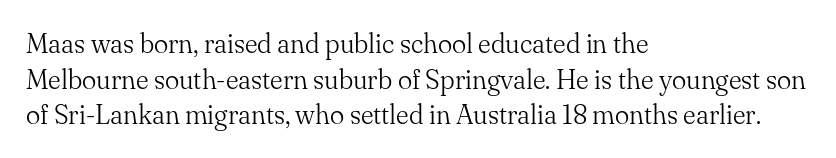
The image shows 27 px text type, upright; set left-aligned, normal line spacing (1.32x), normal letter spacing, not underlined.
